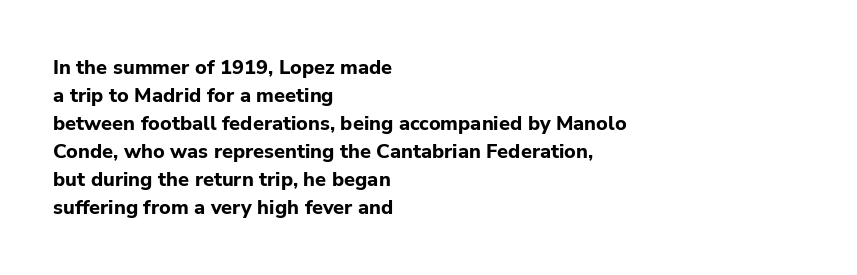
Q: Is the text bold? A: Yes.
Q: Is the text italic (slanted)? A: No, it is upright.
Q: Is the text underlined? A: No.
Q: How is the paragraph aligned? A: Left-aligned.
Q: Is the spacing between letters normal or unusually wide? A: Normal.
Q: Is the spacing between lines tight, normal or loose? A: Normal.
